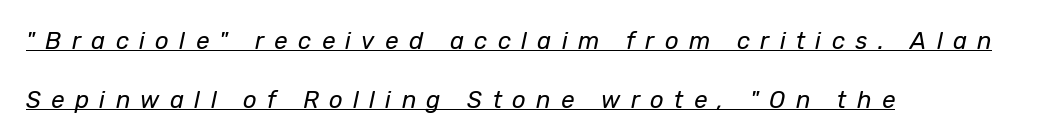
The image shows 24 px text type, italic (leaning right); set left-aligned, loose line spacing (2.44x), unusually wide letter spacing (+0.43 em), underlined.
